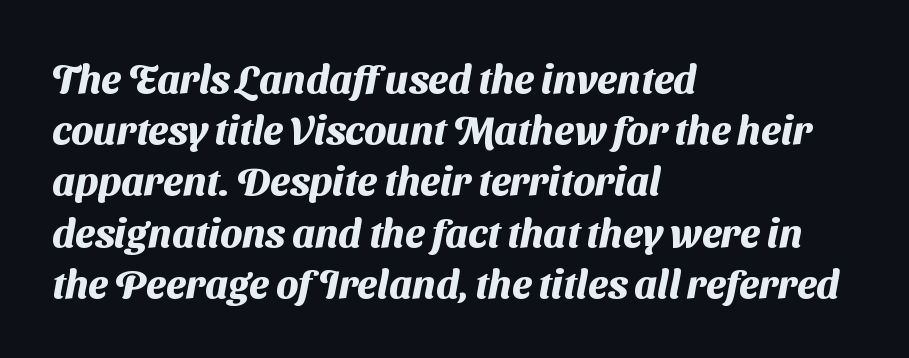
{"serif": "no", "bold": "yes", "weight": "heavy", "width": "normal", "stroke_contrast": "medium", "x_height": "medium", "monospaced": "no", "underline": "no", "align": "left", "line_spacing": "normal", "line_spacing_ratio": 1.28, "letter_spacing": "normal", "letter_spacing_em": 0.0, "glyph_px": 40}
